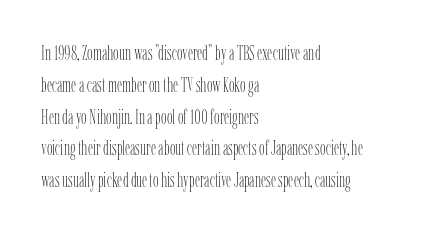
{"italic": "no", "bold": "no", "underline": "no", "align": "left", "line_spacing": "normal", "line_spacing_ratio": 1.59, "letter_spacing": "normal", "letter_spacing_em": 0.0, "glyph_px": 20}
